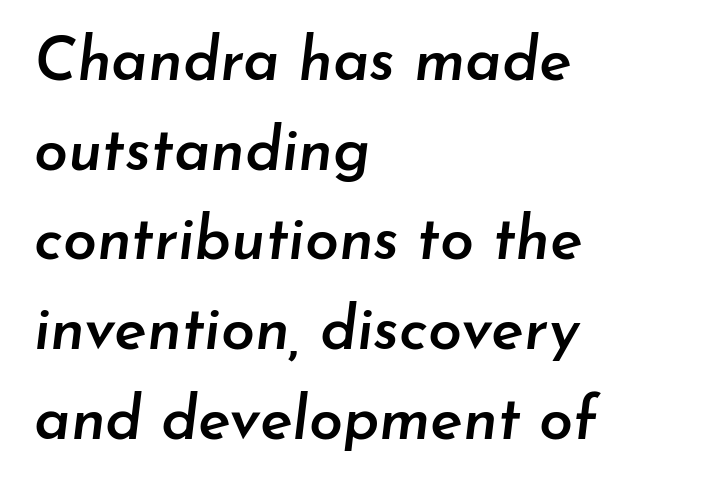
The typography opts for an oblique posture over an upright one. Leftover space on each line is placed entirely after the last word. Firm but not heavy-handed strokes: this text is semibold. Is this a fixed-width face? No — the glyphs have proportional, varying widths. Rule under the text: the space is simply empty. One glance says typical: line gaps are just what's usual.
